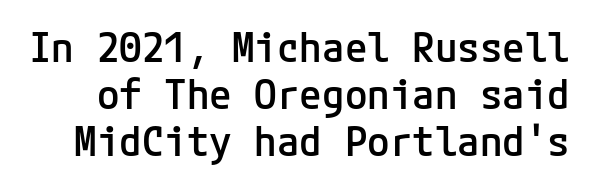
Q: Is the text bold? A: Semi-bold.
Q: Is the text italic (slanted)? A: No, it is upright.
Q: Is the typeface a serif or a sans-serif typeface? A: Sans-serif.
Q: Is the text underlined? A: No.
Q: Is the spacing between letters normal or unusually wide? A: Normal.
Q: Is the spacing between lines tight, normal or loose? A: Tight.
Q: Width (condensed, normal, or wide)? A: Normal.
Q: Stroke contrast? A: Low.
Q: x-height? A: Medium.
